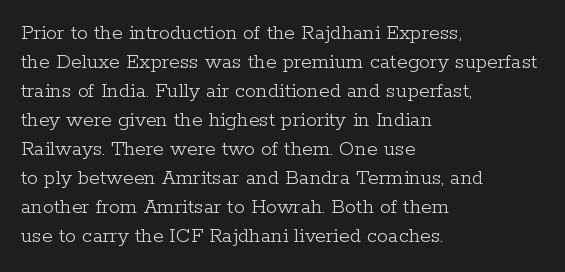
Tall strokes in this sample are plumb rather than angled. The passage shown has conventional tracking throughout. Every row of glyphs begins at an identical x-position on the left. A normal amount of white space separates one row of letters from the next. Type without underlining.
